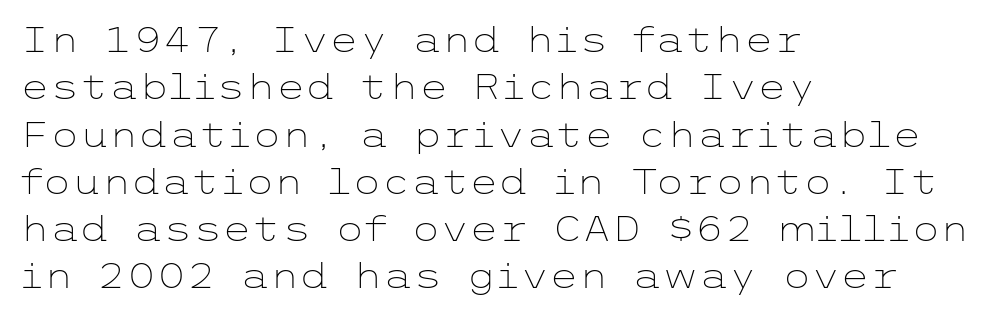
Q: Is the text bold? A: No.
Q: Is the text italic (slanted)? A: No, it is upright.
Q: Is the typeface a serif or a sans-serif typeface? A: Sans-serif.
Q: Is the text underlined? A: No.
Q: How is the paragraph aligned? A: Left-aligned.
Q: Is the spacing between letters normal or unusually wide? A: Normal.
Q: Is the spacing between lines tight, normal or loose? A: Normal.
Q: Width (condensed, normal, or wide)? A: Wide.
Q: Stroke contrast? A: Low.
Q: x-height? A: Medium.
